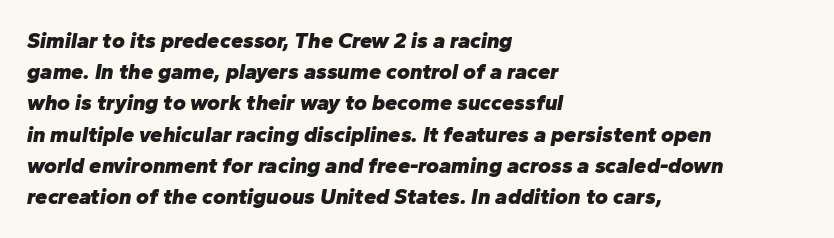
The image shows 22 px bold type, italic (leaning right); set left-aligned, normal line spacing (1.42x), normal letter spacing, not underlined.
